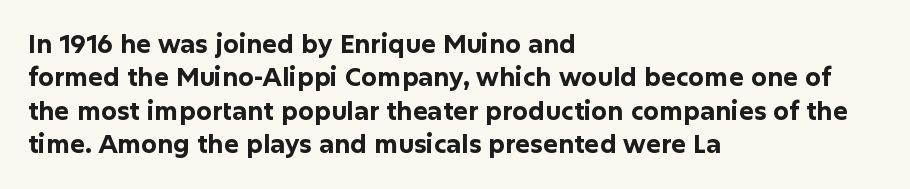
Q: Is the text bold? A: Yes.
Q: Is the text italic (slanted)? A: No, it is upright.
Q: Is the text underlined? A: No.
Q: How is the paragraph aligned? A: Left-aligned.
Q: Is the spacing between letters normal or unusually wide? A: Normal.
Q: Is the spacing between lines tight, normal or loose? A: Normal.
